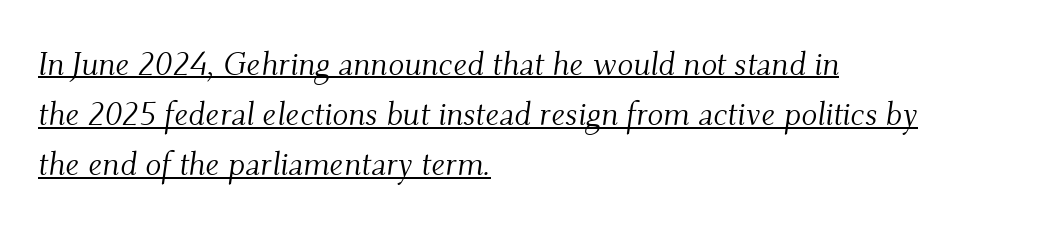
{"serif": "yes", "italic": "yes", "lean": "right", "slant_degrees": 9, "bold": "no", "weight": "light", "width": "normal", "stroke_contrast": "medium", "x_height": "small", "monospaced": "no", "underline": "yes", "align": "left", "line_spacing": "normal", "line_spacing_ratio": 1.52, "letter_spacing": "normal", "letter_spacing_em": 0.0, "glyph_px": 33}
